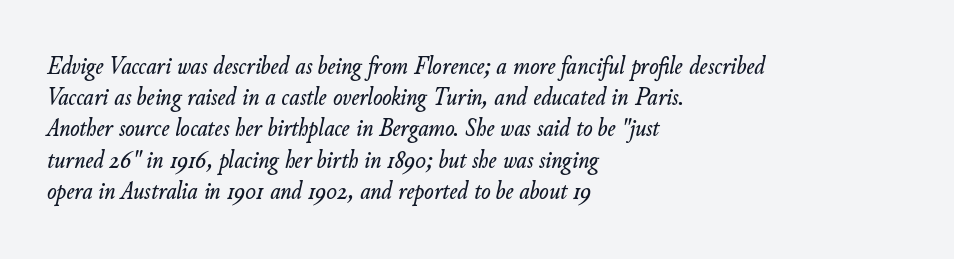
{"italic": "yes", "lean": "right", "slant_degrees": 11, "underline": "no", "align": "left", "line_spacing": "normal", "line_spacing_ratio": 1.25, "letter_spacing": "normal", "letter_spacing_em": 0.0, "glyph_px": 25}
